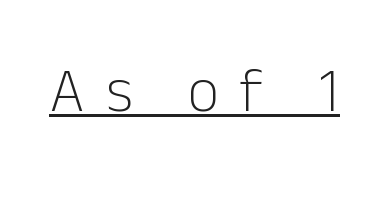
Q: Is the text bold? A: No.
Q: Is the text italic (slanted)? A: No, it is upright.
Q: Is the typeface a serif or a sans-serif typeface? A: Sans-serif.
Q: Is the text underlined? A: Yes.
Q: Is the spacing between letters normal or unusually wide? A: Unusually wide.
Q: Width (condensed, normal, or wide)? A: Normal.
Q: Stroke contrast? A: Low.
Q: x-height? A: Medium.
Q: Monospaced? A: No.
